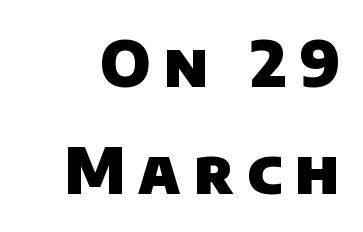
Q: Is the text bold? A: Yes.
Q: Is the typeface a serif or a sans-serif typeface? A: Sans-serif.
Q: Is the text underlined? A: No.
Q: Is the spacing between letters normal or unusually wide? A: Unusually wide.
Q: Width (condensed, normal, or wide)? A: Normal.
Q: Stroke contrast? A: Low.
Q: x-height? A: Large.
Q: Monospaced? A: No.
